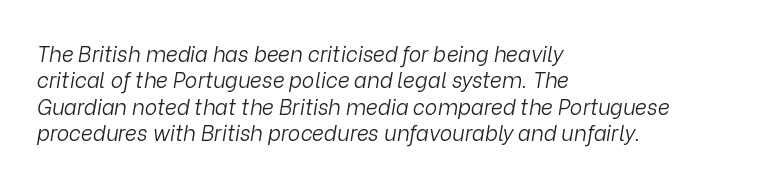
Q: Is the text bold? A: No.
Q: Is the text italic (slanted)? A: Yes, it leans right by about 9 degrees.
Q: Is the text underlined? A: No.
Q: How is the paragraph aligned? A: Left-aligned.
Q: Is the spacing between letters normal or unusually wide? A: Normal.
Q: Is the spacing between lines tight, normal or loose? A: Normal.
